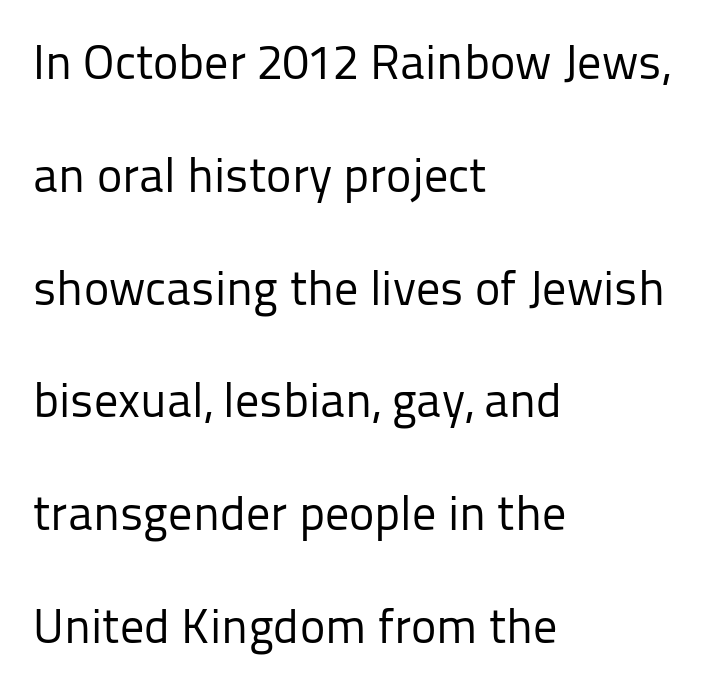
Looks like regular typesetting: each glyph gets only the width it needs. The foot of each line stays bare and open. Each letter's strokes conclude bluntly, with no projecting serifs. Stroke thickness stays within the range of a standard reading face or lighter. Does the lettering tilt? It doesn't — this is upright. The line texture is even and compact thanks to regular tracking.
